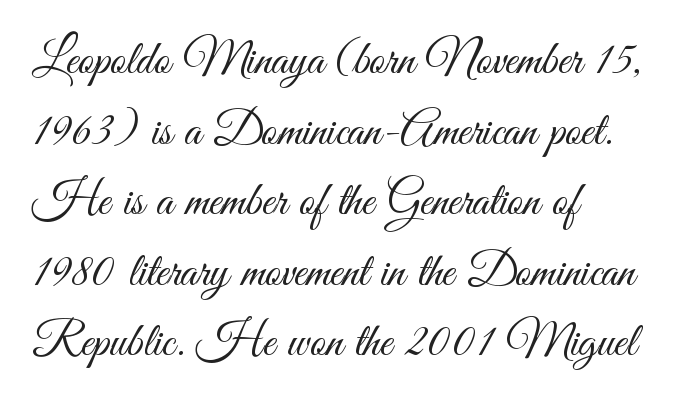
Q: Is the text bold? A: No.
Q: Is the text italic (slanted)? A: Yes.
Q: Is the typeface a serif or a sans-serif typeface? A: Sans-serif.
Q: Is the text underlined? A: No.
Q: How is the paragraph aligned? A: Left-aligned.
Q: Is the spacing between letters normal or unusually wide? A: Normal.
Q: Is the spacing between lines tight, normal or loose? A: Normal.
Q: Width (condensed, normal, or wide)? A: Condensed.
Q: Stroke contrast? A: Medium.
Q: x-height? A: Small.
Q: Monospaced? A: No.
